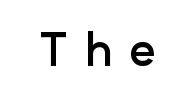
Every stem runs plumb, perpendicular to the baseline. The space directly below the letters is spotless. Letter spacing: wide. Caption: bold face, heavy strokes. The face used here is a sans, in the tradition of grotesques and geometrics. The passage shown is typed in a proportional face where columns would drift.
